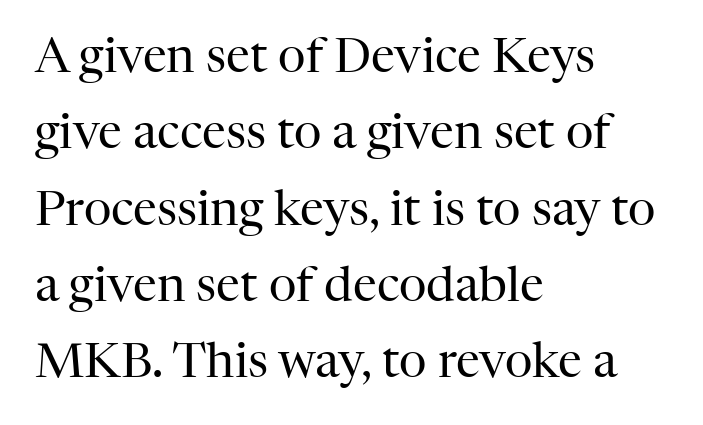
The image shows 48 px regular-weight serif type, upright; set left-aligned, normal line spacing (1.59x), normal letter spacing, not underlined; high stroke contrast and a medium x-height.
